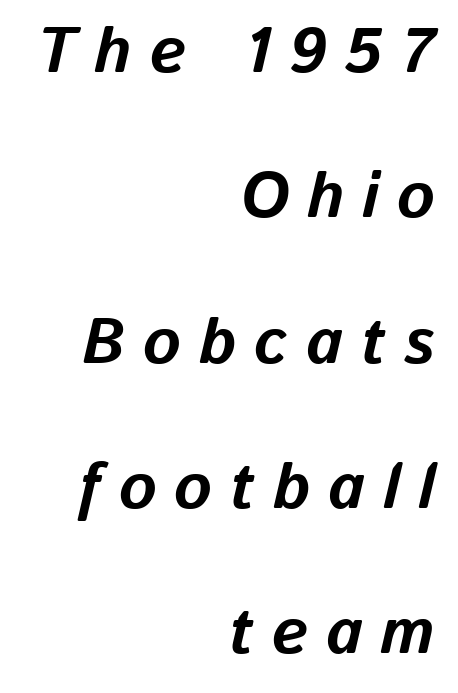
The image shows 64 px bold type, italic (leaning right); set right-aligned, loose line spacing (2.27x), unusually wide letter spacing (+0.28 em), not underlined; low stroke contrast and a medium x-height.
